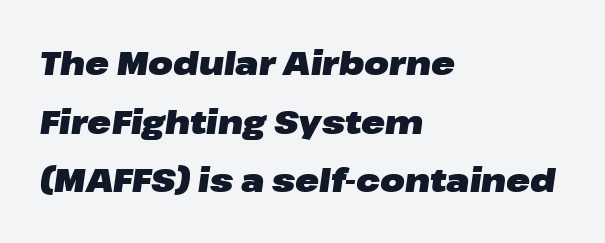
The image shows 32 px heavy, wide type, italic (leaning right); set left-aligned, line spacing 1.83x, normal letter spacing, not underlined; low stroke contrast and a medium x-height.
